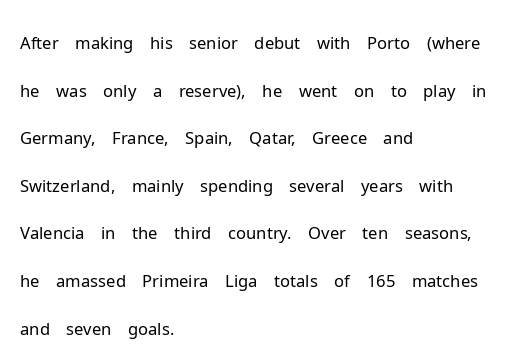
{"serif": "no", "italic": "no", "bold": "no", "weight": "light", "width": "normal", "stroke_contrast": "low", "x_height": "medium", "monospaced": "no", "underline": "no", "align": "left", "line_spacing": "normal", "line_spacing_ratio": 1.4, "letter_spacing": "normal", "letter_spacing_em": 0.0, "glyph_px": 34}
